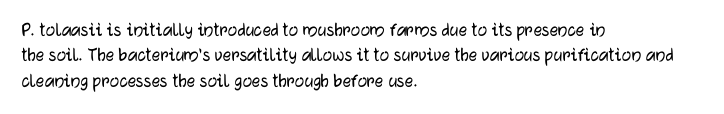
{"italic": "no", "underline": "no", "align": "left", "line_spacing_ratio": 1.21, "letter_spacing": "normal", "letter_spacing_em": 0.0, "glyph_px": 21}
